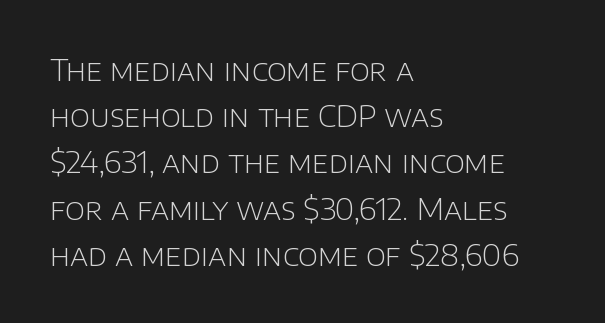
The image shows 30 px light sans-serif type, upright; set left-aligned, normal line spacing (1.54x), normal letter spacing, not underlined; low stroke contrast and a large x-height.
